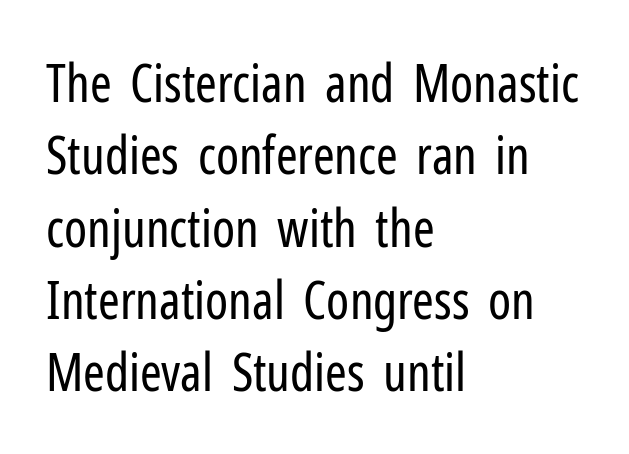
There is no visible air inserted between adjacent glyphs. Posture: straight, roman, zero tilt. The text was rendered using a sans face with plain stroke endings. Nothing heavy about these letters — not bold at all. The designer left line spacing at the default.
